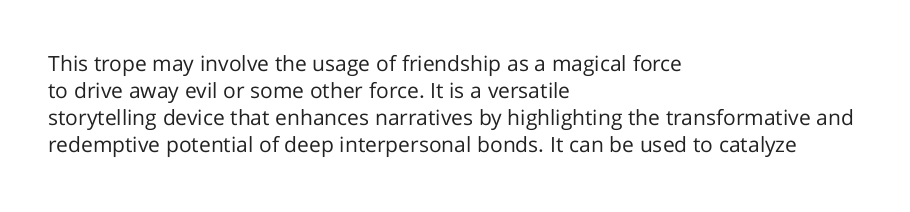
{"italic": "no", "bold": "no", "underline": "no", "align": "left", "line_spacing": "normal", "line_spacing_ratio": 1.29, "letter_spacing": "normal", "letter_spacing_em": 0.0, "glyph_px": 21}
